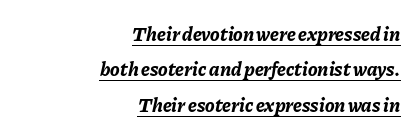
The image shows 20 px bold type, italic (leaning right); set right-aligned, line spacing 1.77x, normal letter spacing, underlined.
